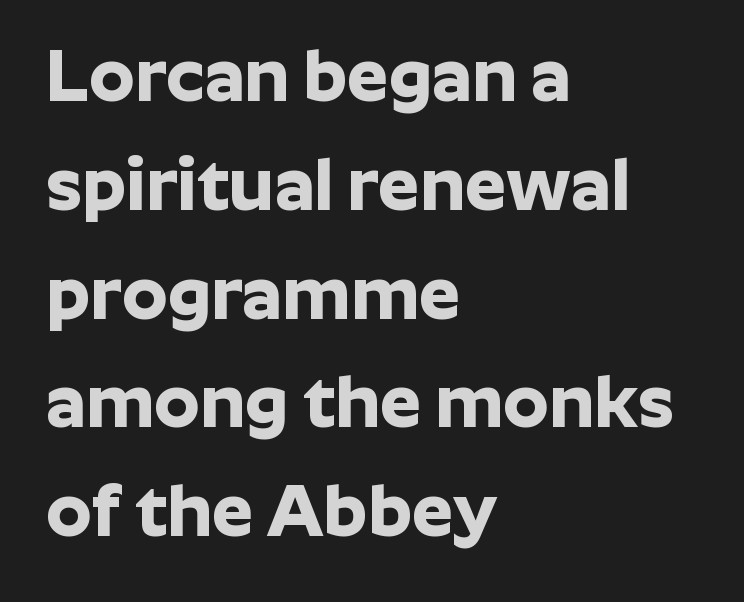
Q: Is the text bold? A: Yes.
Q: Is the text italic (slanted)? A: No, it is upright.
Q: Is the typeface a serif or a sans-serif typeface? A: Sans-serif.
Q: Is the text underlined? A: No.
Q: How is the paragraph aligned? A: Left-aligned.
Q: Is the spacing between letters normal or unusually wide? A: Normal.
Q: Is the spacing between lines tight, normal or loose? A: Normal.
Q: Width (condensed, normal, or wide)? A: Normal.
Q: Stroke contrast? A: Low.
Q: x-height? A: Medium.
Q: Monospaced? A: No.
